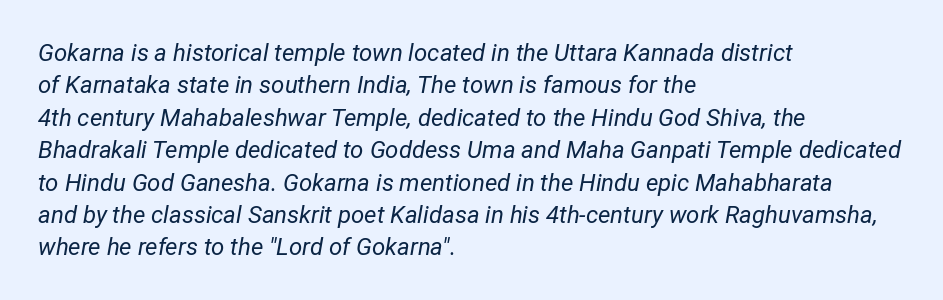
Q: Is the text bold? A: No.
Q: Is the text italic (slanted)? A: Yes, it leans right by about 12 degrees.
Q: Is the text underlined? A: No.
Q: How is the paragraph aligned? A: Left-aligned.
Q: Is the spacing between letters normal or unusually wide? A: Normal.
Q: Is the spacing between lines tight, normal or loose? A: Normal.
